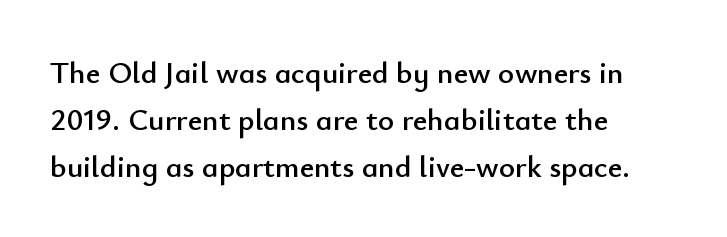
{"serif": "no", "italic": "no", "width": "normal", "stroke_contrast": "low", "x_height": "small", "monospaced": "no", "underline": "no", "align": "left", "line_spacing": "normal", "line_spacing_ratio": 1.52, "letter_spacing": "normal", "letter_spacing_em": 0.0, "glyph_px": 31}
